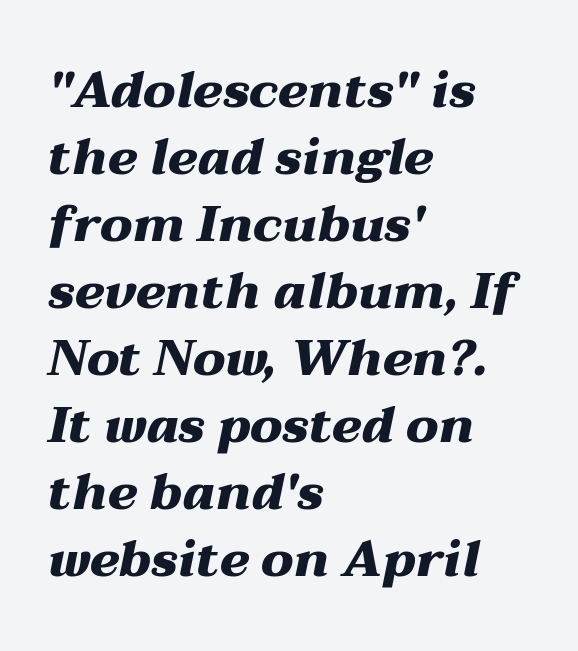
There's an unmistakable incline to the writing here. Visually the block forms a straight wall on the left and a jagged coastline on the right. Short note: letters normally spaced. Rows of type keep a routine distance in the vertical direction. Beneath every word, the page is bare.
